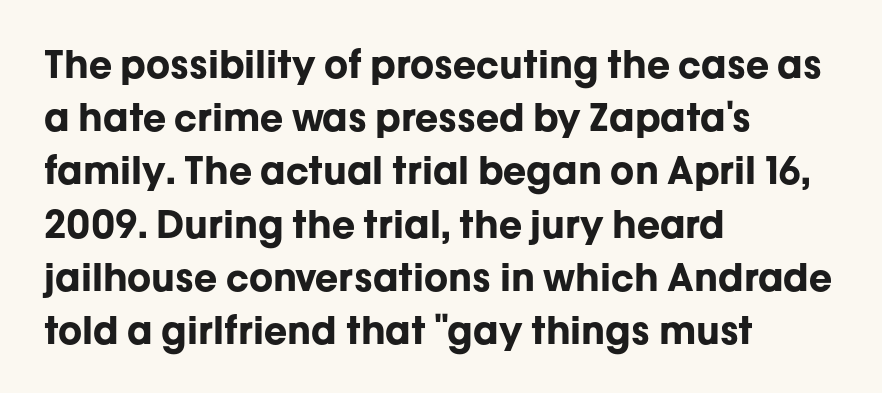
Q: Is the text bold? A: Yes.
Q: Is the text italic (slanted)? A: No, it is upright.
Q: Is the typeface a serif or a sans-serif typeface? A: Sans-serif.
Q: Is the text underlined? A: No.
Q: How is the paragraph aligned? A: Left-aligned.
Q: Is the spacing between letters normal or unusually wide? A: Normal.
Q: Is the spacing between lines tight, normal or loose? A: Normal.
Q: Width (condensed, normal, or wide)? A: Normal.
Q: Stroke contrast? A: Low.
Q: x-height? A: Medium.
Q: Monospaced? A: No.
